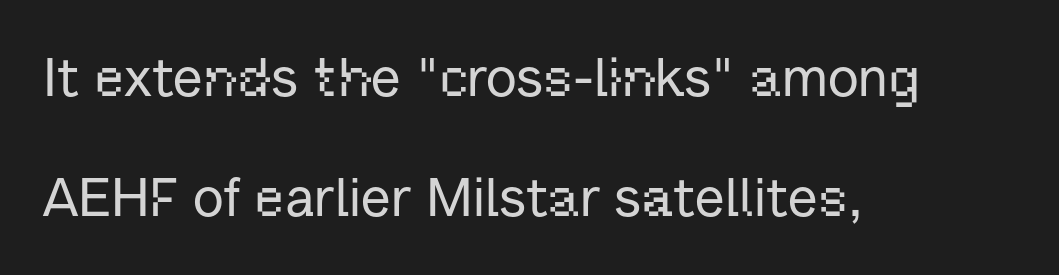
Q: Is the text italic (slanted)? A: No, it is upright.
Q: Is the typeface a serif or a sans-serif typeface? A: Sans-serif.
Q: Is the text underlined? A: No.
Q: How is the paragraph aligned? A: Left-aligned.
Q: Is the spacing between letters normal or unusually wide? A: Normal.
Q: Is the spacing between lines tight, normal or loose? A: Loose.
Q: Width (condensed, normal, or wide)? A: Normal.
Q: Stroke contrast? A: Low.
Q: x-height? A: Medium.
Q: Monospaced? A: No.
